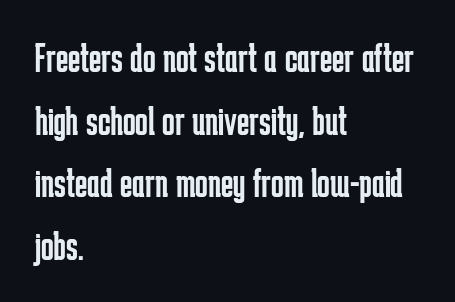
Q: Is the text bold? A: No.
Q: Is the text italic (slanted)? A: No, it is upright.
Q: Is the typeface a serif or a sans-serif typeface? A: Sans-serif.
Q: Is the text underlined? A: No.
Q: How is the paragraph aligned? A: Left-aligned.
Q: Is the spacing between letters normal or unusually wide? A: Normal.
Q: Is the spacing between lines tight, normal or loose? A: Normal.
Q: Width (condensed, normal, or wide)? A: Condensed.
Q: Stroke contrast? A: Low.
Q: x-height? A: Medium.
Q: Monospaced? A: No.
